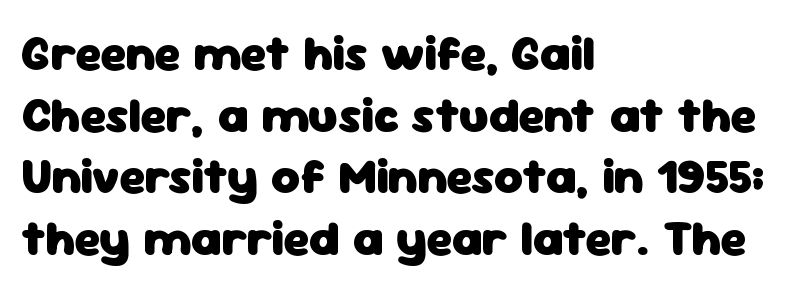
Q: Is the text bold? A: Yes.
Q: Is the text italic (slanted)? A: No, it is upright.
Q: Is the typeface a serif or a sans-serif typeface? A: Sans-serif.
Q: Is the text underlined? A: No.
Q: How is the paragraph aligned? A: Left-aligned.
Q: Is the spacing between letters normal or unusually wide? A: Normal.
Q: Is the spacing between lines tight, normal or loose? A: Normal.
Q: Width (condensed, normal, or wide)? A: Normal.
Q: Stroke contrast? A: Low.
Q: x-height? A: Medium.
Q: Monospaced? A: No.
